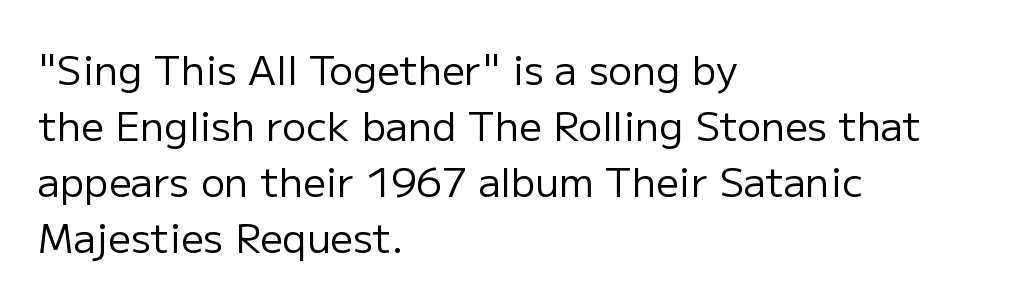
Q: Is the text bold? A: No.
Q: Is the text italic (slanted)? A: No, it is upright.
Q: Is the typeface a serif or a sans-serif typeface? A: Sans-serif.
Q: Is the text underlined? A: No.
Q: How is the paragraph aligned? A: Left-aligned.
Q: Is the spacing between letters normal or unusually wide? A: Normal.
Q: Is the spacing between lines tight, normal or loose? A: Normal.
Q: Width (condensed, normal, or wide)? A: Normal.
Q: Stroke contrast? A: Low.
Q: x-height? A: Medium.
Q: Monospaced? A: No.
